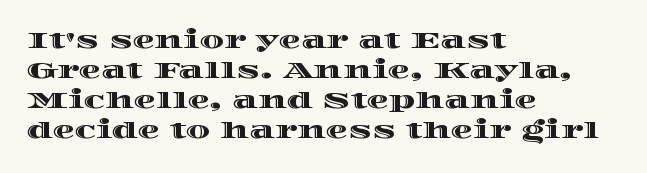
Q: Is the text italic (slanted)? A: No, it is upright.
Q: Is the text underlined? A: No.
Q: How is the paragraph aligned? A: Left-aligned.
Q: Is the spacing between letters normal or unusually wide? A: Normal.
Q: Is the spacing between lines tight, normal or loose? A: Normal.
